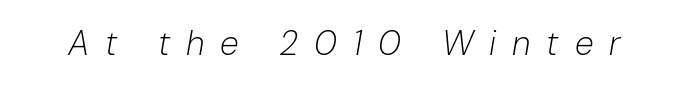
Bold? No — there's no thickening of the strokes. This sample uses expanded letter spacing, leaving extra air between glyphs. Unmarked baselines from the first word to the last. The whole block is typeset with a tilt. Proportional: the letters do not fall into vertical columns.
